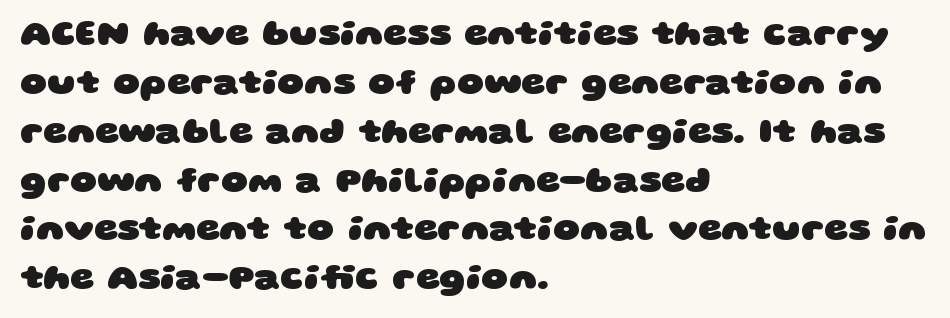
Summary of vertical rhythm: regular, with standard interline spacing. Compared with an ordinary text face, these strokes are far heavier — a full bold. Teacher's note: observe the even left margin — that is flush-left alignment. Underline: absent. Tracking here is standard; glyphs follow each other at the usual distance.
